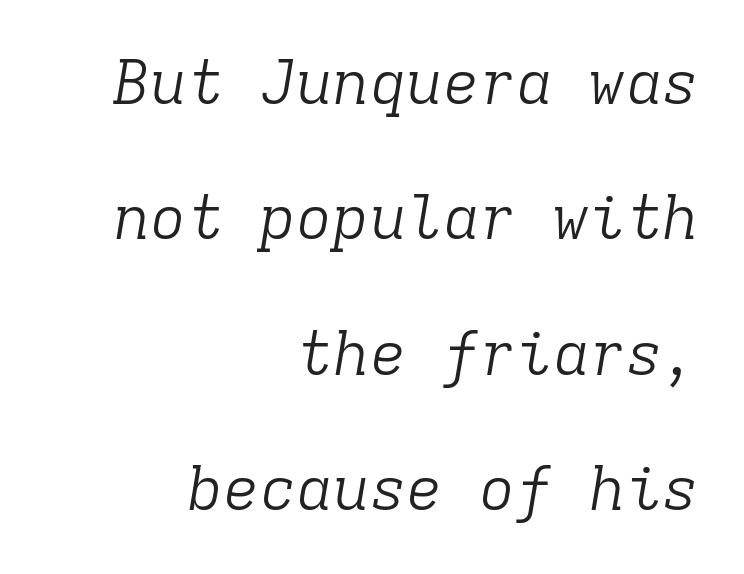
There is no visible air inserted between adjacent glyphs. This sample has the even, mechanical cadence of fixed-width lettering. The typeface has the unassuming heft of standard copy or less. Letters rest on an invisible, unmarked baseline. The axis of the letterforms is tilted away from vertical. Line spacing here is loose.
